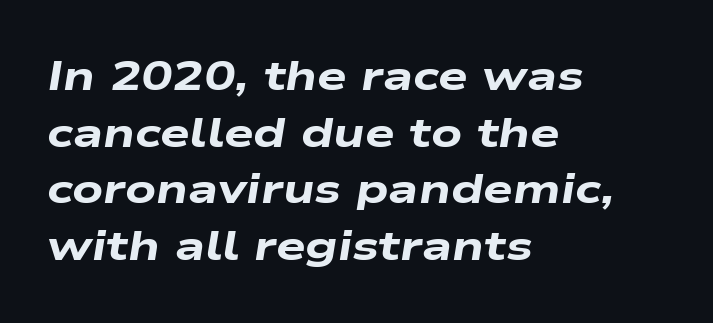
{"italic": "yes", "lean": "right", "slant_degrees": 9, "bold": "yes", "weight": "heavy", "width": "wide", "stroke_contrast": "low", "x_height": "medium", "monospaced": "no", "underline": "no", "align": "left", "line_spacing": "normal", "line_spacing_ratio": 1.35, "letter_spacing": "normal", "letter_spacing_em": 0.0, "glyph_px": 42}
